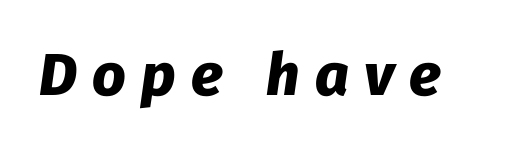
The image shows 59 px heavy type, italic (leaning right); set unusually wide letter spacing (+0.26 em), not underlined; low stroke contrast and a medium x-height.
